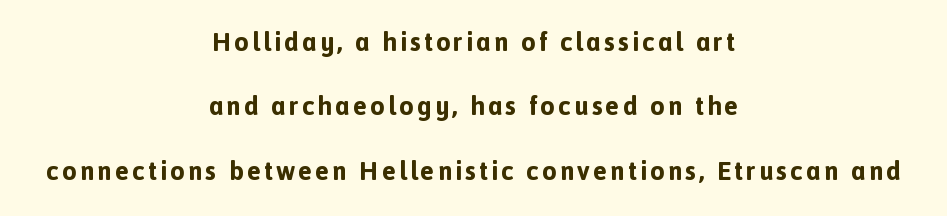
The image shows 26 px bold type, upright; set centered, loose line spacing (2.48x), not underlined.
